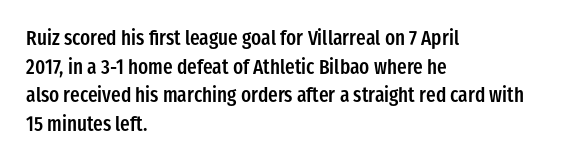
{"italic": "no", "bold": "semi", "underline": "no", "align": "left", "line_spacing": "normal", "line_spacing_ratio": 1.43, "letter_spacing": "normal", "letter_spacing_em": 0.0, "glyph_px": 20}
